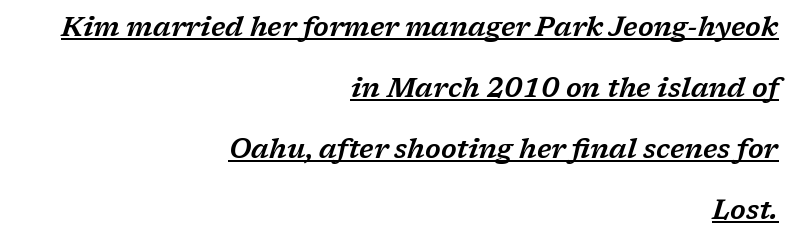
Interline gaps are noticeably wide in this sample. The typesetter has applied underlining to the passage shown. The type is set solid horizontally, with unmodified tracking. Horizontally, the lines are justified to the trailing edge only.
